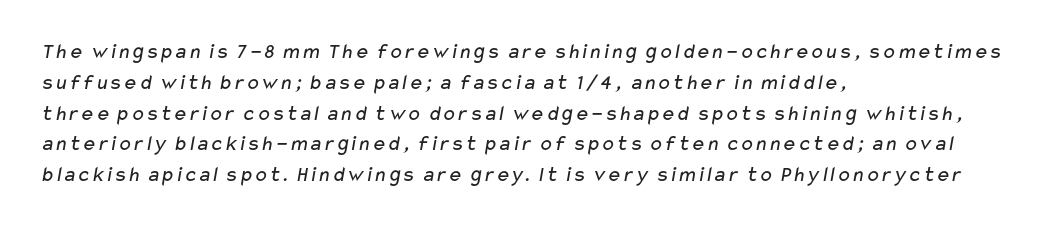
{"bold": "no", "underline": "no", "align": "left", "line_spacing": "normal", "line_spacing_ratio": 1.4, "letter_spacing": "normal", "letter_spacing_em": 0.0, "glyph_px": 22}
